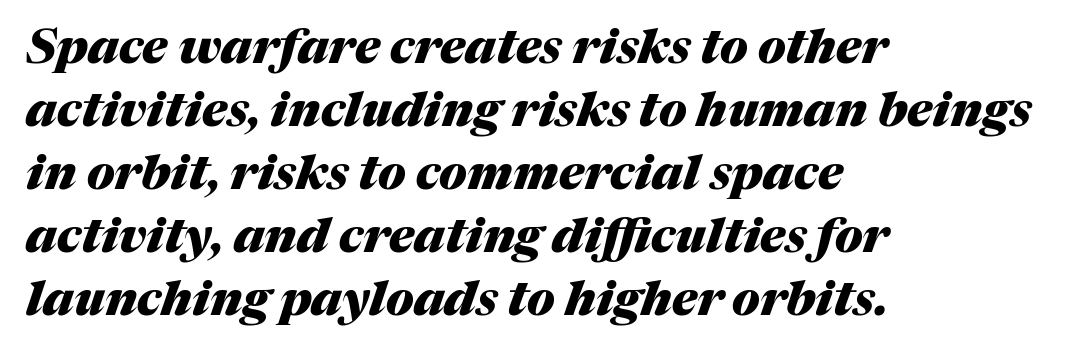
This sample uses plain, unmodified letter spacing. These words are printed bold, with thick strokes throughout. Horizontally, the lines are justified to the leading edge only. You could not count columns in this text — the font is proportionally spaced. The space between consecutive lines is moderate. Italic: yes, the glyphs are oblique.
